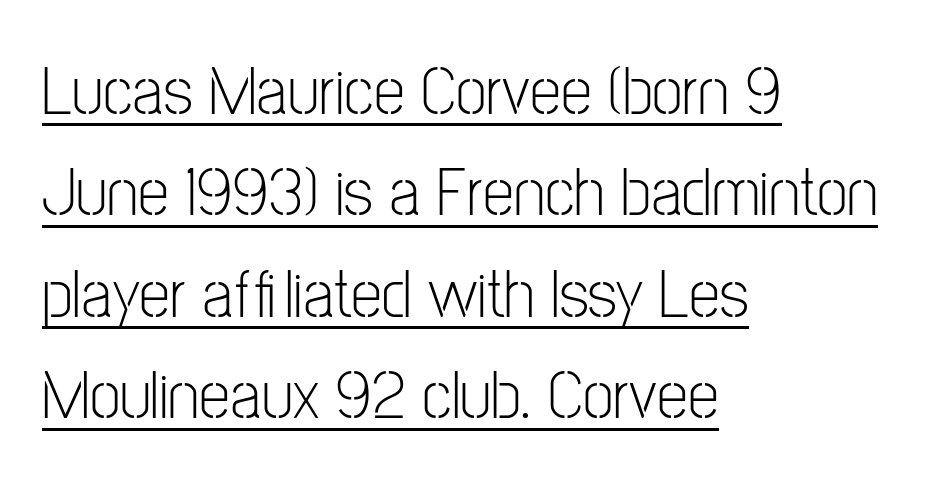
Q: Is the text bold? A: No.
Q: Is the text italic (slanted)? A: No, it is upright.
Q: Is the typeface a serif or a sans-serif typeface? A: Sans-serif.
Q: Is the text underlined? A: Yes.
Q: How is the paragraph aligned? A: Left-aligned.
Q: Is the spacing between letters normal or unusually wide? A: Normal.
Q: Is the spacing between lines tight, normal or loose? A: Normal.
Q: Width (condensed, normal, or wide)? A: Condensed.
Q: Stroke contrast? A: Low.
Q: x-height? A: Medium.
Q: Monospaced? A: No.
